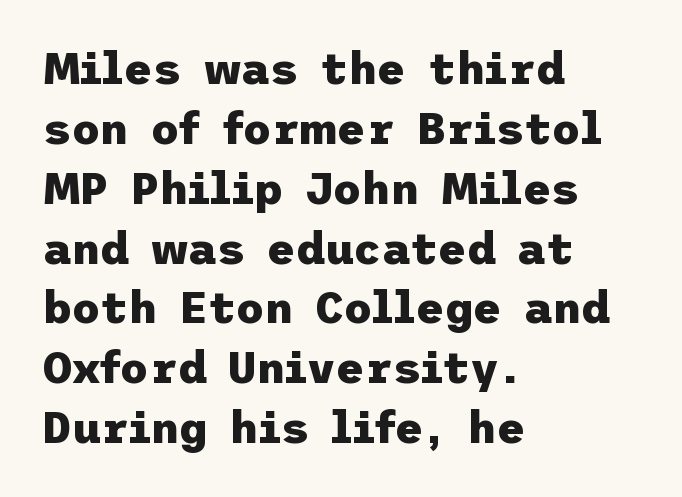
{"serif": "no", "italic": "no", "bold": "yes", "weight": "heavy", "width": "normal", "stroke_contrast": "low", "x_height": "medium", "underline": "no", "align": "left", "line_spacing": "normal", "line_spacing_ratio": 1.36, "letter_spacing": "normal", "letter_spacing_em": 0.0, "glyph_px": 44}
